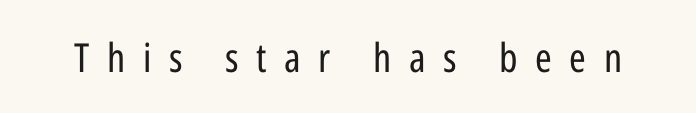
{"serif": "no", "italic": "no", "bold": "no", "weight": "regular", "width": "condensed", "stroke_contrast": "low", "x_height": "medium", "monospaced": "no", "underline": "no", "letter_spacing": "wide", "letter_spacing_em": 0.44, "glyph_px": 40}
